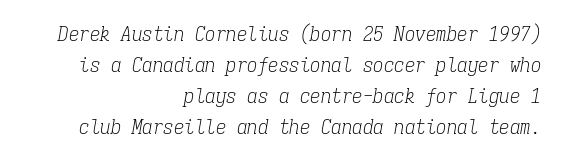
The image shows 21 px text type, italic (leaning right); set right-aligned, normal line spacing (1.47x), normal letter spacing, not underlined.
